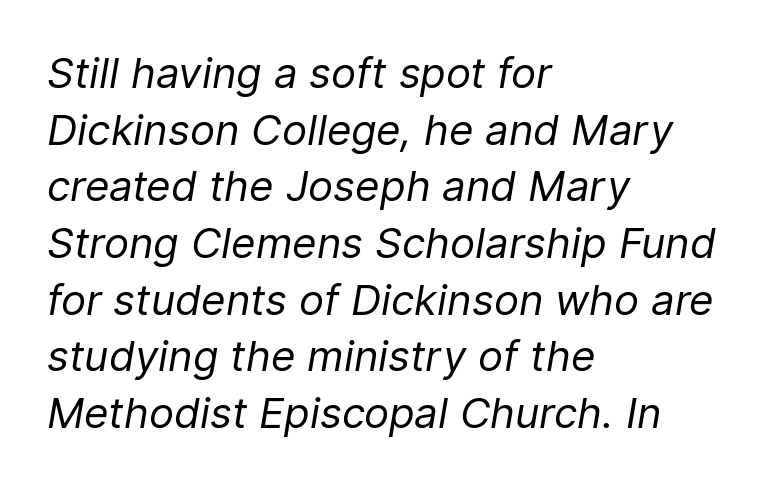
In terms of letterspacing, this is plain default setting. Nobody drew a line under any word here. Reading down the block, your eye returns to a fixed left position each line. You can tell it's italic because the verticals aren't actually vertical.
